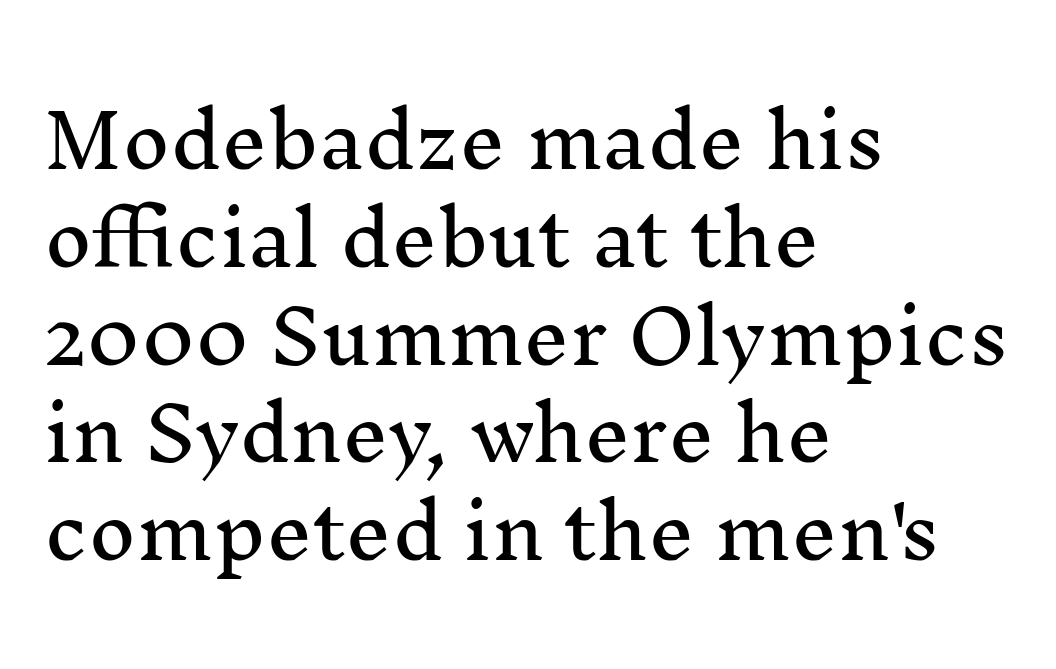
Q: Is the text italic (slanted)? A: No, it is upright.
Q: Is the typeface a serif or a sans-serif typeface? A: Serif.
Q: Is the text underlined? A: No.
Q: How is the paragraph aligned? A: Left-aligned.
Q: Is the spacing between letters normal or unusually wide? A: Normal.
Q: Is the spacing between lines tight, normal or loose? A: Normal.
Q: Width (condensed, normal, or wide)? A: Normal.
Q: Stroke contrast? A: Medium.
Q: x-height? A: Medium.
Q: Monospaced? A: No.
